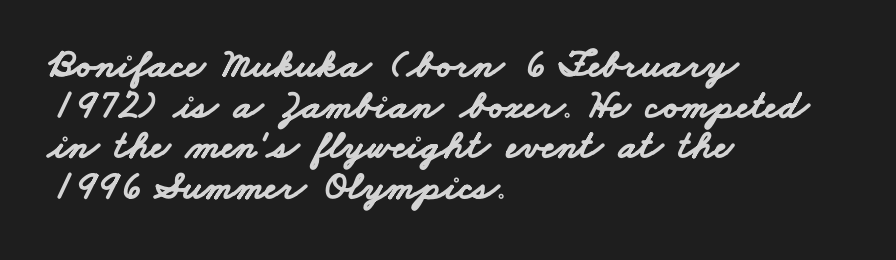
The image shows 41 px bold, wide sans-serif type; set left-aligned, tight line spacing (0.99x), normal letter spacing, not underlined; low stroke contrast and a small x-height.
